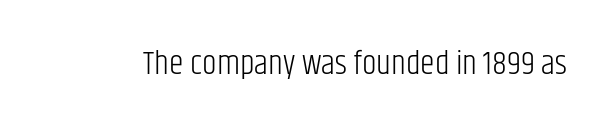
This rendering features lettering with no underline. If you drew a line through each stem, it would be perfectly vertical. Spacing verdict: proportional, widths tailored to each character. The horizontal fit of the characters is conventional and even. Unlike a traditional serif, this face leaves its strokes unadorned. Ink coverage per letter is moderate at most.
